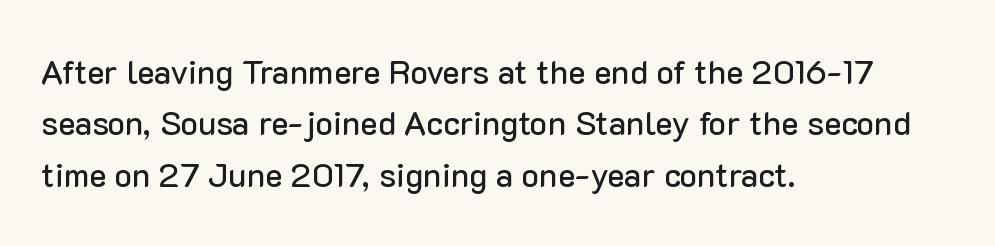
Q: Is the text italic (slanted)? A: No, it is upright.
Q: Is the typeface a serif or a sans-serif typeface? A: Sans-serif.
Q: Is the text underlined? A: No.
Q: How is the paragraph aligned? A: Left-aligned.
Q: Is the spacing between letters normal or unusually wide? A: Normal.
Q: Is the spacing between lines tight, normal or loose? A: Normal.
Q: Width (condensed, normal, or wide)? A: Normal.
Q: Stroke contrast? A: Low.
Q: x-height? A: Medium.
Q: Monospaced? A: No.
